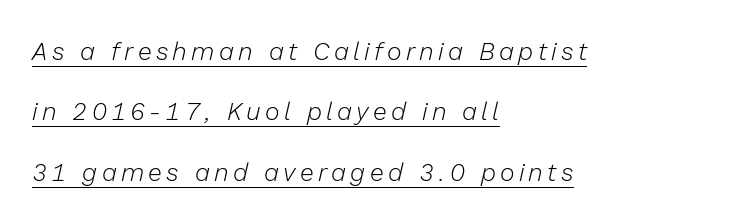
Weight: regular or lighter. In designer terms, the underline attribute is active on this setting. Successive baselines arrive slowly, with a big drop between each. Emphasis-style slanted type is in use.
